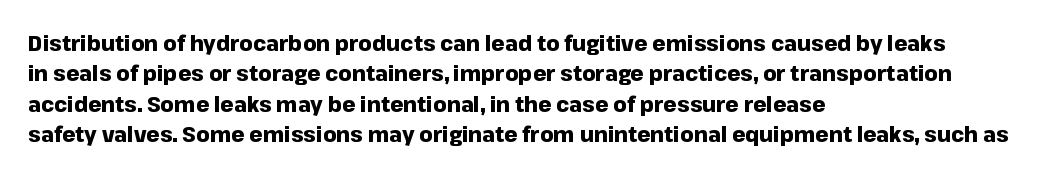
{"italic": "no", "bold": "yes", "underline": "no", "align": "left", "line_spacing": "normal", "line_spacing_ratio": 1.45, "letter_spacing": "normal", "letter_spacing_em": 0.0, "glyph_px": 21}
